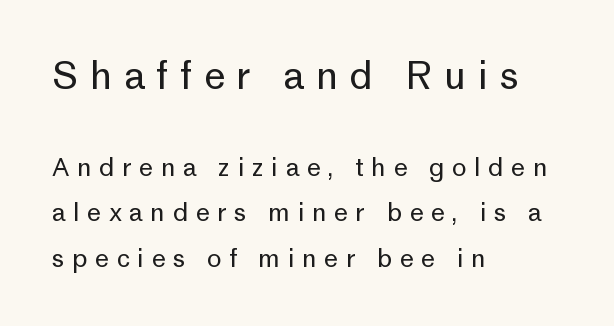
The image shows 38 px regular-weight sans-serif type, upright; set left-aligned, line spacing 1.82x, unusually wide letter spacing (+0.3 em), not underlined; the first (top) block is 1.52x larger; low stroke contrast and a medium x-height.
